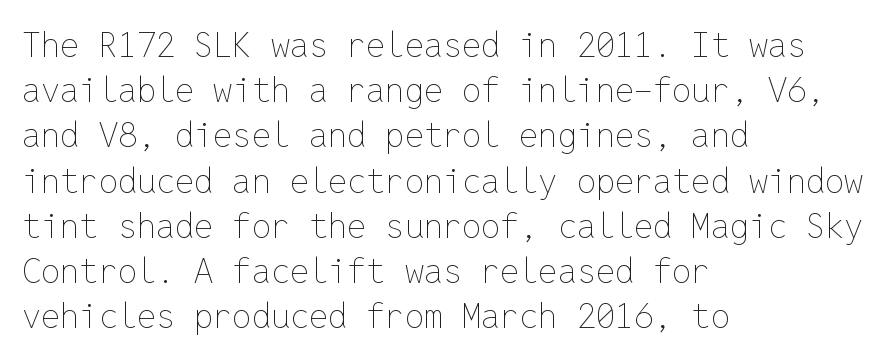
{"italic": "no", "bold": "no", "weight": "thin", "width": "normal", "stroke_contrast": "low", "x_height": "medium", "monospaced": "yes", "underline": "no", "align": "left", "line_spacing": "normal", "line_spacing_ratio": 1.33, "letter_spacing": "normal", "letter_spacing_em": 0.0, "glyph_px": 34}
